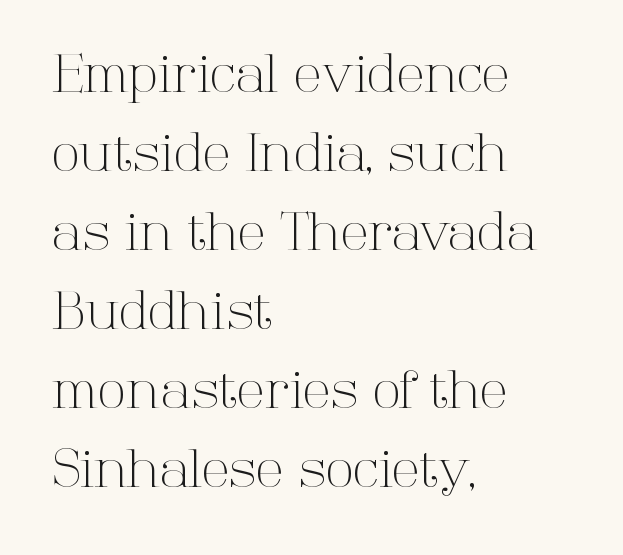
The type is set solid horizontally, with unmodified tracking. When letters stand straight like this, we call the style roman or upright. Type style note: has serifs. The passage shown is typed in a proportional face where columns would drift. The space between consecutive lines is moderate.
